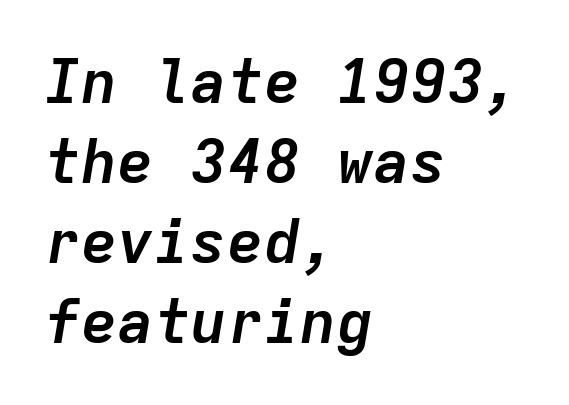
{"italic": "yes", "lean": "right", "slant_degrees": 9, "bold": "yes", "weight": "semibold", "width": "normal", "stroke_contrast": "low", "x_height": "medium", "monospaced": "yes", "underline": "no", "align": "left", "line_spacing": "normal", "line_spacing_ratio": 1.31, "letter_spacing": "normal", "letter_spacing_em": 0.0, "glyph_px": 61}
